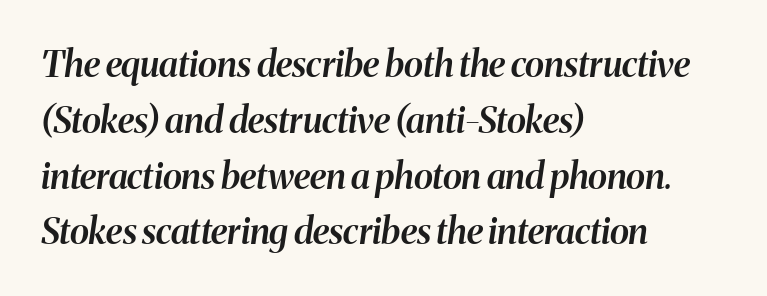
Just letters on the line, the space beneath them empty. The rendering anchors every line to the left-hand side. You could call the tracking neutral — neither tight nor loose. Each glyph is drawn with semibold strokes, heavier than normal yet not fully bold. Observe the lean: these are italic letterforms.
